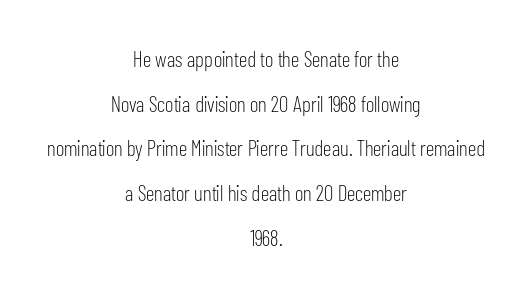
The image shows 22 px text type, upright; set centered, loose line spacing (2.03x), normal letter spacing, not underlined.
